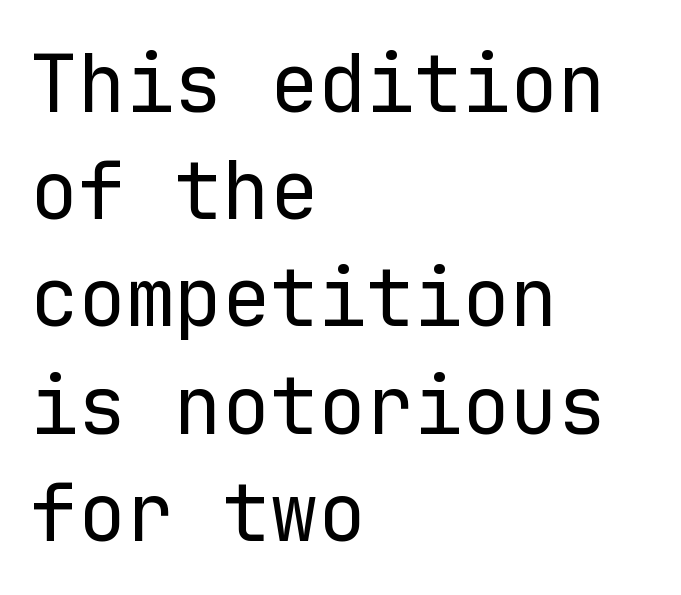
Every character here occupies the same horizontal width, giving the sample a typewriter-like rhythm. In terms of leading, this rendering sits right in the middle. This sample uses a sans-serif face. A light-to-regular cut is what we see here. The area under the type is left untouched. Ordinary non-slanted type is in use.
